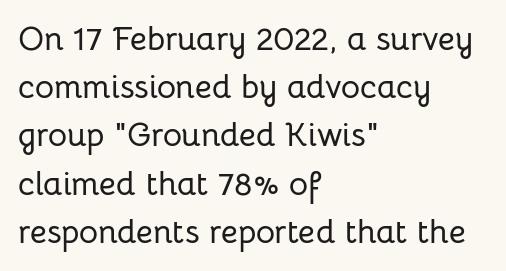
{"serif": "no", "italic": "no", "width": "normal", "stroke_contrast": "low", "x_height": "medium", "monospaced": "no", "underline": "no", "align": "left", "line_spacing": "normal", "line_spacing_ratio": 1.46, "letter_spacing": "normal", "letter_spacing_em": 0.0, "glyph_px": 33}
